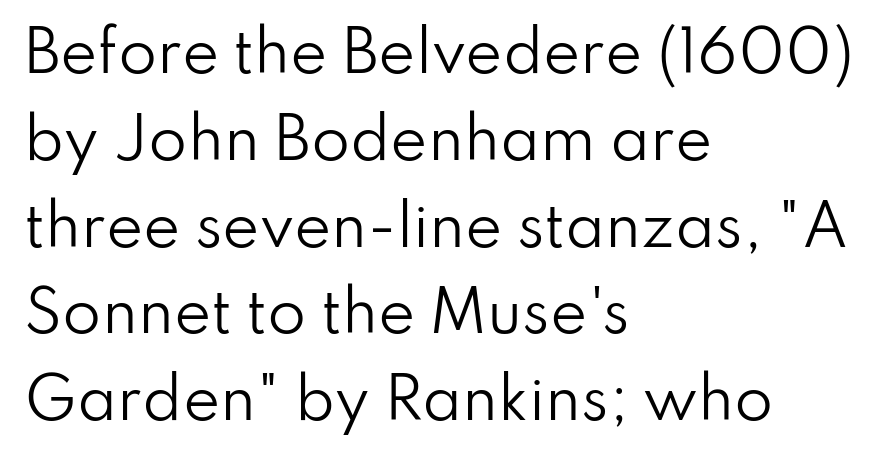
A light-to-regular cut is what we see here. Teacher's note: observe the even left margin — that is flush-left alignment. Classification — sans serif. Here the designer chose a conventional face with non-uniform glyph widths. Quick note: interline space is typical.
